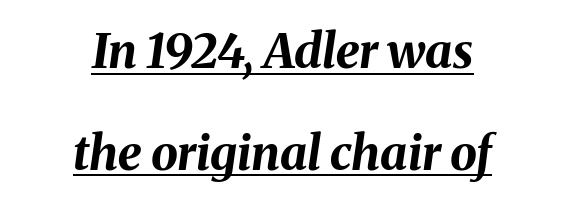
You could call the tracking neutral — neither tight nor loose. Is this a fixed-width face? No — the glyphs have proportional, varying widths. Italic: yes, the glyphs are oblique. Does a line run under the words? Yes, clearly. Line starts and ends both wander, symmetrically. Each new line begins a long way beneath the previous one.
